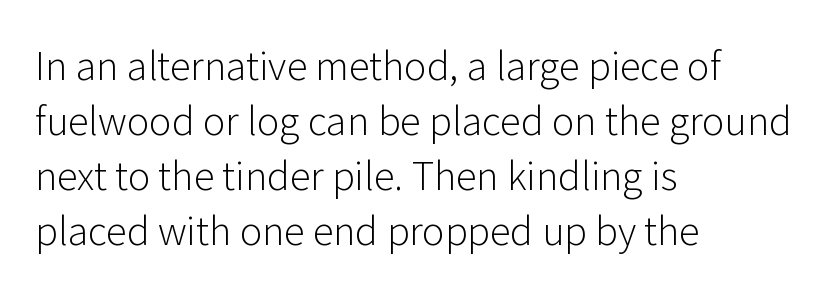
Font category for this specimen: sans-serif. Letter spacing: default. Casual observation: everything's shoved over to the left. This reads as an unemphasized weight, regular at the heaviest.
